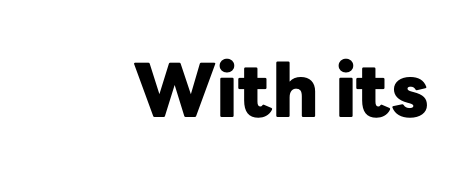
Nothing sits at the stroke ends, so this counts as sans-serif. These lines are rendered in a variable-pitch font. The glyphs are unaccompanied by any horizontal stroke below them. Heavy-handed strokes throughout: this text is bold.
